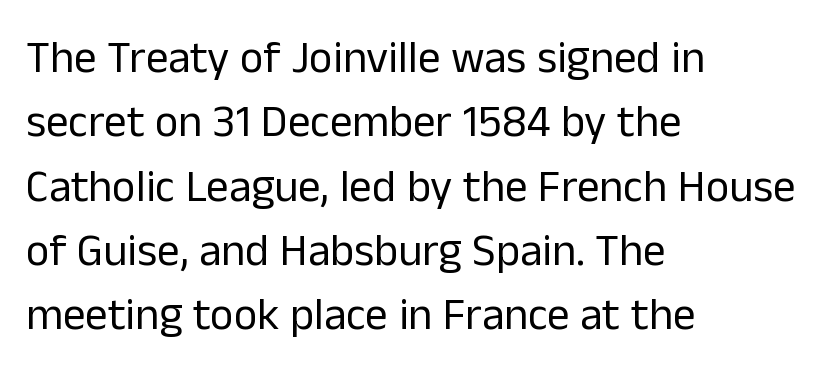
{"serif": "no", "italic": "no", "bold": "no", "weight": "regular", "width": "normal", "stroke_contrast": "low", "x_height": "medium", "monospaced": "no", "underline": "no", "align": "left", "line_spacing": "normal", "line_spacing_ratio": 1.43, "letter_spacing": "normal", "letter_spacing_em": 0.0, "glyph_px": 45}
